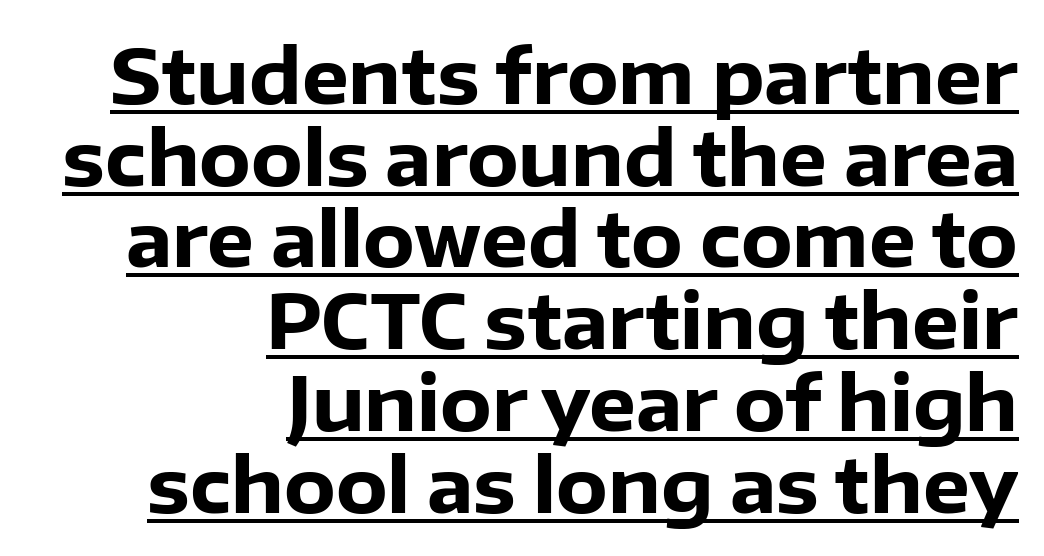
Q: Is the text bold? A: Yes.
Q: Is the text italic (slanted)? A: No, it is upright.
Q: Is the typeface a serif or a sans-serif typeface? A: Sans-serif.
Q: Is the text underlined? A: Yes.
Q: How is the paragraph aligned? A: Right-aligned.
Q: Is the spacing between letters normal or unusually wide? A: Normal.
Q: Is the spacing between lines tight, normal or loose? A: Tight.
Q: Width (condensed, normal, or wide)? A: Normal.
Q: Stroke contrast? A: Low.
Q: x-height? A: Medium.
Q: Monospaced? A: No.
